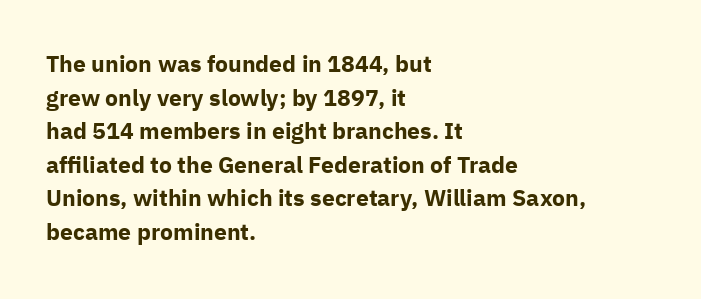
Each line starts at the same left margin while the right side varies. One glance says typical: line gaps are just what's usual. Nope, not italic — everything's standing straight. Plenty of ink on the page — the face is bold.
